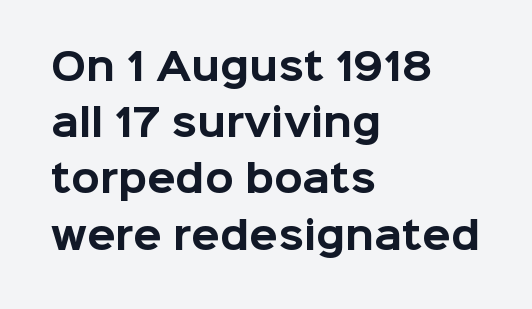
{"serif": "no", "italic": "no", "bold": "yes", "weight": "bold", "width": "normal", "stroke_contrast": "low", "x_height": "medium", "monospaced": "no", "underline": "no", "align": "left", "line_spacing": "normal", "line_spacing_ratio": 1.52, "letter_spacing": "normal", "letter_spacing_em": 0.0, "glyph_px": 37}
